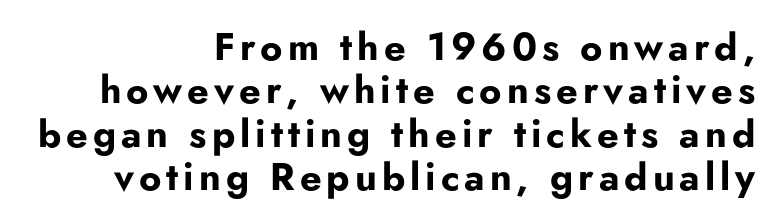
The gap between lines stays unmarked. Emphasis by weight is at full strength: bold. Here the designer chose a conventional face with non-uniform glyph widths. Is there any slant? The stems are plumb. The ragged edge is on the left, which tells us the setting is flush right.
